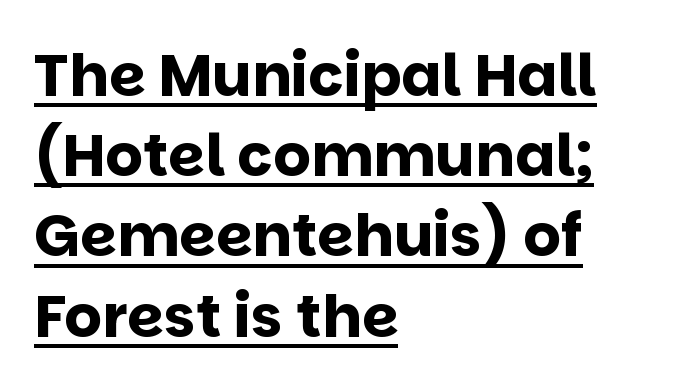
In designer terms, the underline attribute is active on this setting. In CSS terms this would be text-align: left. Vertical strokes here are truly vertical. Look at the tracking — it's just the regular setting, nothing added.
